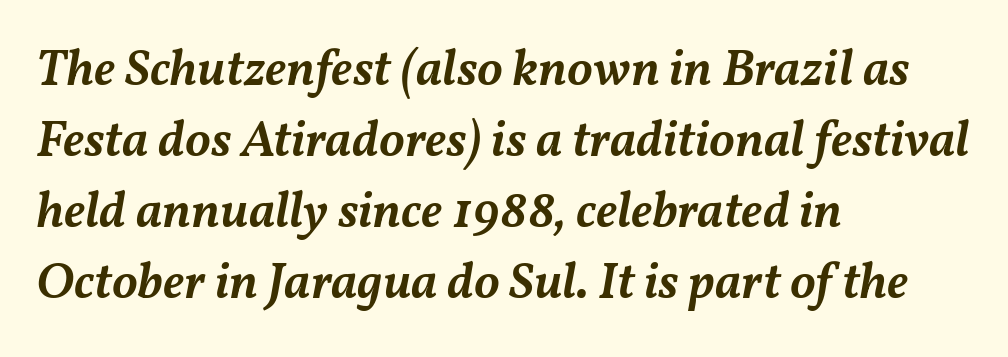
{"italic": "yes", "lean": "right", "slant_degrees": 11, "bold": "semi", "weight": "semibold", "width": "normal", "stroke_contrast": "medium", "x_height": "medium", "monospaced": "no", "underline": "no", "align": "left", "line_spacing": "normal", "line_spacing_ratio": 1.39, "letter_spacing": "normal", "letter_spacing_em": 0.0, "glyph_px": 51}
